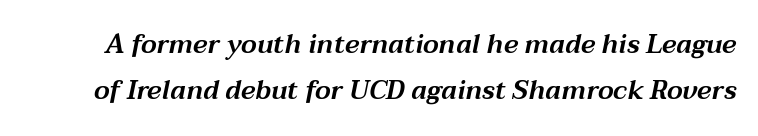
Q: Is the text italic (slanted)? A: Yes, it leans right by about 12 degrees.
Q: Is the text underlined? A: No.
Q: Is the spacing between letters normal or unusually wide? A: Normal.
